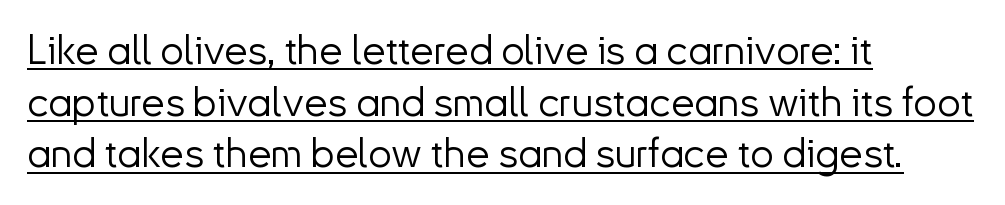
Check the space under the baseline: a stroke is drawn there. If you drew a ruler down the left edge, every line would touch it. Is this a fixed-width face? No — the glyphs have proportional, varying widths. This is not heavy type; no bold has been used. No feet cap the strokes, marking this as sans-serif type.
